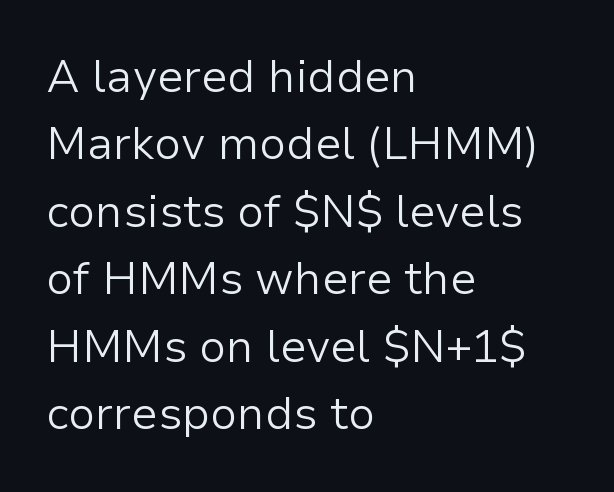
The letters advance in unequal steps, a hallmark of proportional type. If you measured baseline to baseline, you'd find a middling distance. Type style note: lacks serifs. Is the block centered? No — it sits flush against the left margin. How are the letters spaced? Ordinarily, with no added tracking.
